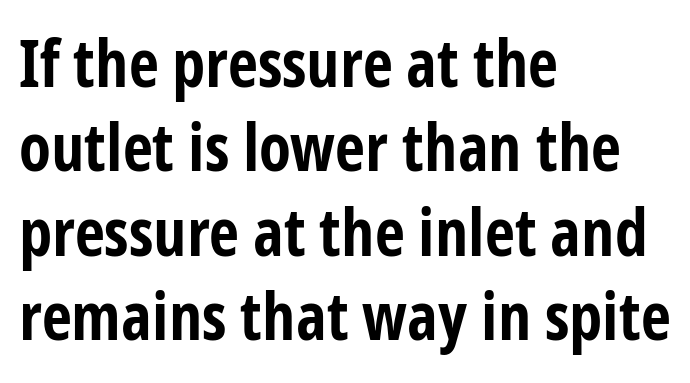
Q: Is the text bold? A: Yes.
Q: Is the text italic (slanted)? A: No, it is upright.
Q: Is the typeface a serif or a sans-serif typeface? A: Sans-serif.
Q: Is the text underlined? A: No.
Q: How is the paragraph aligned? A: Left-aligned.
Q: Is the spacing between letters normal or unusually wide? A: Normal.
Q: Is the spacing between lines tight, normal or loose? A: Normal.
Q: Width (condensed, normal, or wide)? A: Condensed.
Q: Stroke contrast? A: Low.
Q: x-height? A: Medium.
Q: Monospaced? A: No.
